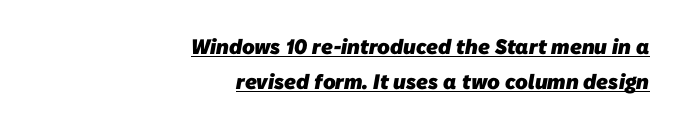
{"bold": "yes", "underline": "yes", "align": "right", "line_spacing": "normal", "line_spacing_ratio": 1.67, "letter_spacing": "normal", "letter_spacing_em": 0.0, "glyph_px": 21}
